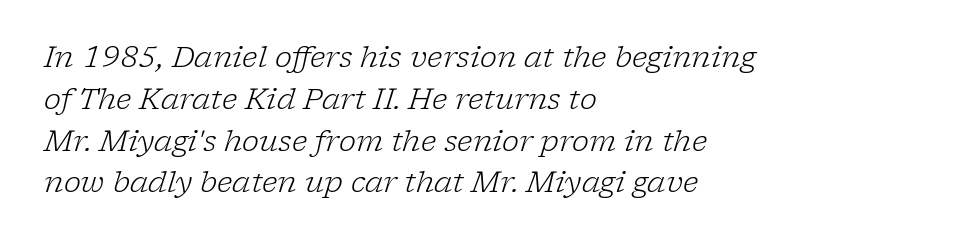
A bare baseline throughout the passage. Between one letter and the next there's only the usual sliver of space. The font is comparable to plain body text, perhaps lighter. This is serif lettering, the kind often seen in printed books. The font's italic variant was chosen for this text. Each letter keeps its own natural width here, so spacing adapts to shape.
